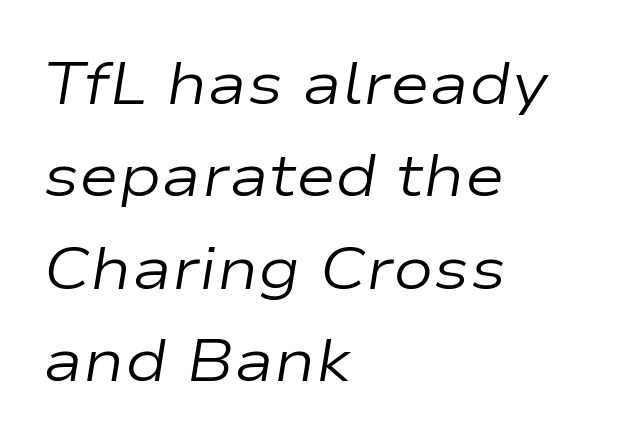
The image shows 60 px regular-weight, wide type, italic (leaning right); set left-aligned, normal line spacing (1.54x), normal letter spacing, not underlined; low stroke contrast and a medium x-height.
